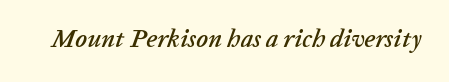
The image shows 25 px text type, italic (leaning right); set normal letter spacing, not underlined.
